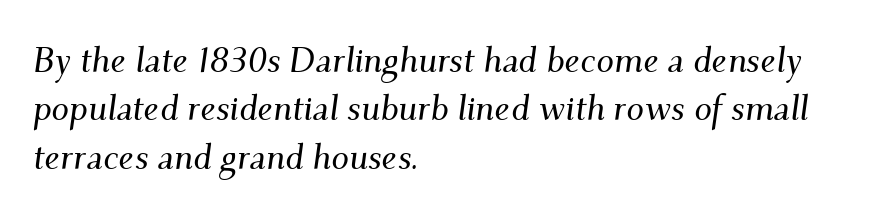
Q: Is the text italic (slanted)? A: Yes, it leans right by about 9 degrees.
Q: Is the typeface a serif or a sans-serif typeface? A: Serif.
Q: Is the text underlined? A: No.
Q: How is the paragraph aligned? A: Left-aligned.
Q: Is the spacing between letters normal or unusually wide? A: Normal.
Q: Is the spacing between lines tight, normal or loose? A: Normal.
Q: Width (condensed, normal, or wide)? A: Normal.
Q: Stroke contrast? A: Medium.
Q: x-height? A: Small.
Q: Monospaced? A: No.
